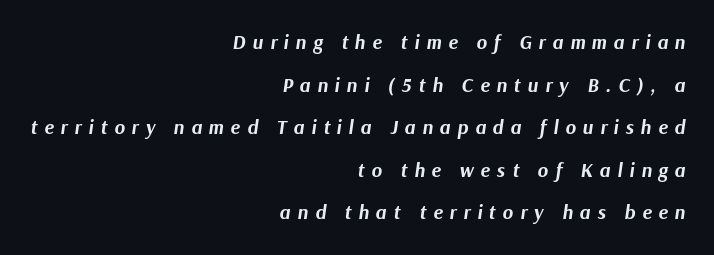
The image shows 20 px bold type, italic (leaning right); set right-aligned, loose line spacing (2.13x), unusually wide letter spacing (+0.34 em), not underlined.
